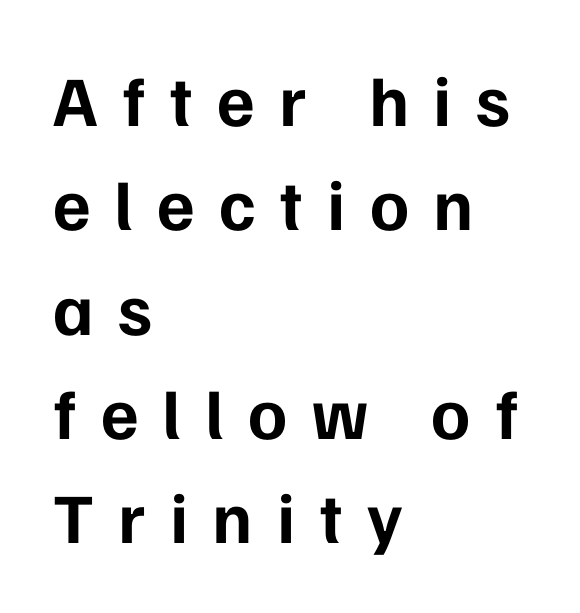
{"serif": "no", "italic": "no", "bold": "yes", "weight": "bold", "width": "normal", "stroke_contrast": "low", "x_height": "medium", "monospaced": "no", "underline": "no", "align": "left", "line_spacing": "normal", "line_spacing_ratio": 1.47, "letter_spacing": "wide", "letter_spacing_em": 0.34, "glyph_px": 71}
